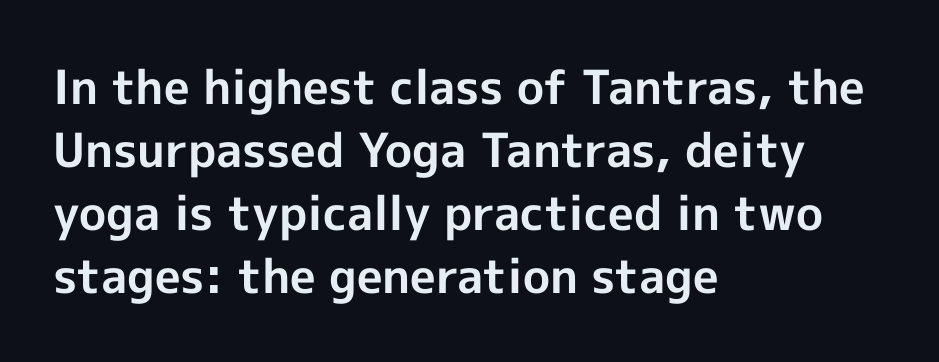
{"serif": "no", "italic": "no", "bold": "yes", "weight": "bold", "width": "normal", "x_height": "medium", "monospaced": "no", "underline": "no", "align": "left", "line_spacing": "normal", "line_spacing_ratio": 1.34, "letter_spacing": "normal", "letter_spacing_em": 0.0, "glyph_px": 47}
